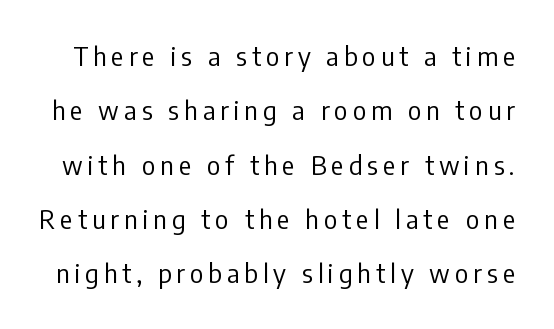
The image shows 26 px text type, upright; set loose line spacing (2.09x), not underlined.
